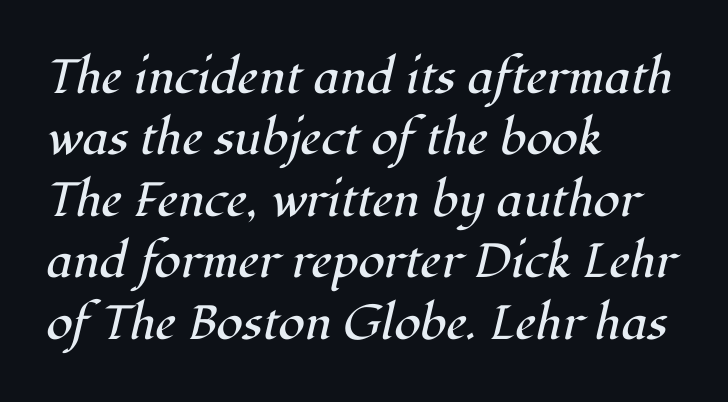
The image shows 48 px regular-weight serif type, italic (leaning right); set left-aligned, normal line spacing (1.28x), normal letter spacing, not underlined; high stroke contrast and a medium x-height.
